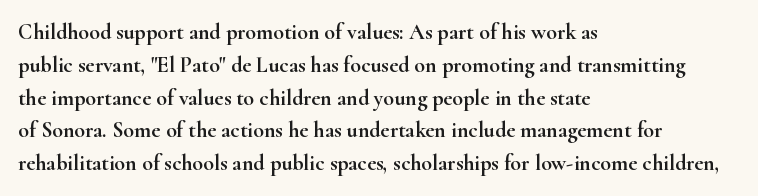
Q: Is the text italic (slanted)? A: No, it is upright.
Q: Is the text underlined? A: No.
Q: How is the paragraph aligned? A: Left-aligned.
Q: Is the spacing between letters normal or unusually wide? A: Normal.
Q: Is the spacing between lines tight, normal or loose? A: Normal.
